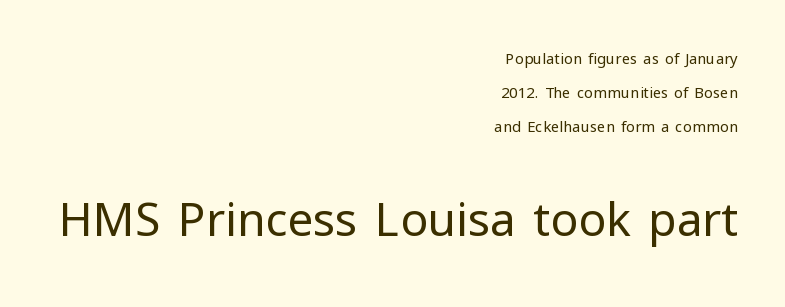
The face used here appears at its bigger size in the lower chunk. When letters stand straight like this, we call the style roman or upright. The gaps between neighbouring characters are ordinary and unremarkable. Horizontal bands of white between lines are thick stripes. Do the characters align in a grid? No, the font is proportional.
